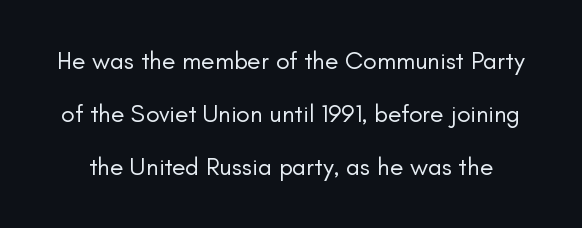
{"italic": "no", "bold": "no", "underline": "no", "line_spacing": "loose", "line_spacing_ratio": 2.13, "letter_spacing": "normal", "letter_spacing_em": 0.0, "glyph_px": 25}
